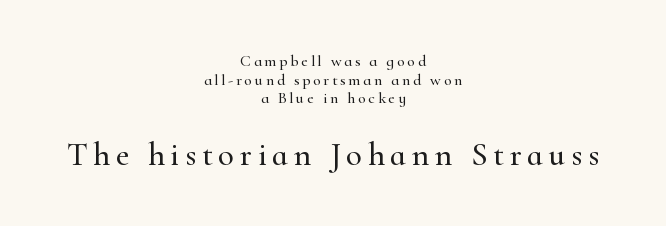
{"serif": "yes", "italic": "no", "width": "normal", "stroke_contrast": "high", "x_height": "small", "monospaced": "no", "underline": "no", "align": "center", "line_spacing_ratio": 1.17, "larger_block": "second", "size_ratio": 2.06, "glyph_px": 33}
